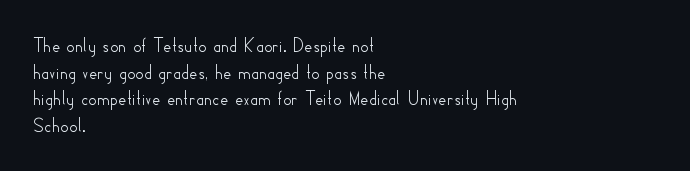
Q: Is the text italic (slanted)? A: No, it is upright.
Q: Is the text underlined? A: No.
Q: How is the paragraph aligned? A: Left-aligned.
Q: Is the spacing between letters normal or unusually wide? A: Normal.
Q: Is the spacing between lines tight, normal or loose? A: Normal.
